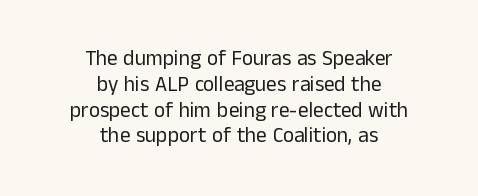
The passage shown is not underscored anywhere. Vertical stems look standard width or narrower in stroke. A student would call this center alignment; a typographer would say set centered. What stands out about the letter spacing? Nothing — it is the standard amount. A roman cut, with each character standing at attention.
